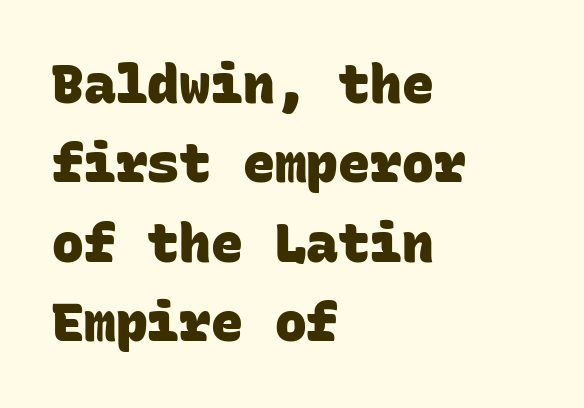
The image shows 53 px heavy sans-serif type, monospaced; set left-aligned, normal line spacing (1.5x), normal letter spacing, not underlined; low stroke contrast and a large x-height.
